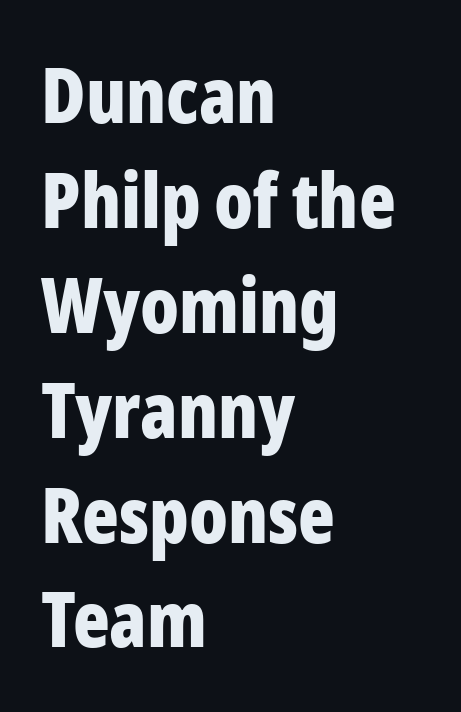
The image shows 76 px bold, condensed sans-serif type, upright; set left-aligned, normal line spacing (1.38x), normal letter spacing, not underlined; low stroke contrast and a medium x-height.
